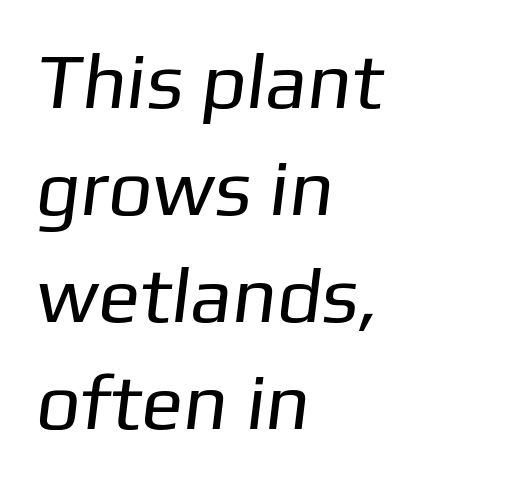
The image shows 78 px regular-weight sans-serif type; set left-aligned, normal line spacing (1.37x), normal letter spacing, not underlined; low stroke contrast and a medium x-height.
